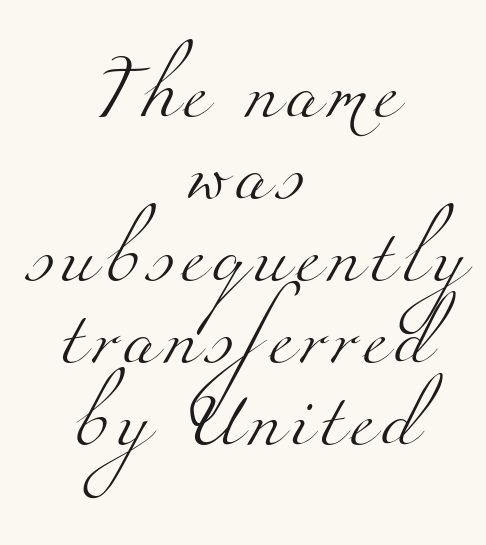
The image shows 54 px light, wide type; set centered, normal line spacing (1.52x), not underlined; medium stroke contrast and a small x-height.
